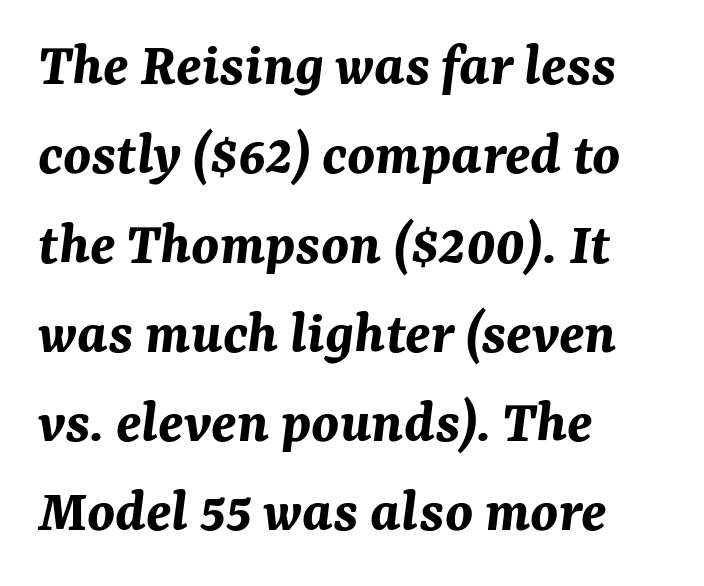
Do the characters align in a grid? No, the font is proportional. Any mark beneath the type? The region is blank. How are the letters spaced? Ordinarily, with no added tracking. Pretty heavy lettering here — definitely bold. Does the copy run flush right? No — it runs flush left.
